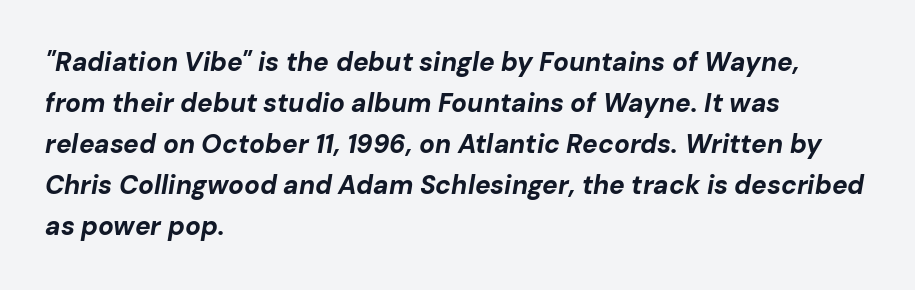
The image shows 26 px bold type, italic (leaning right); set left-aligned, normal line spacing (1.58x), normal letter spacing, not underlined.
